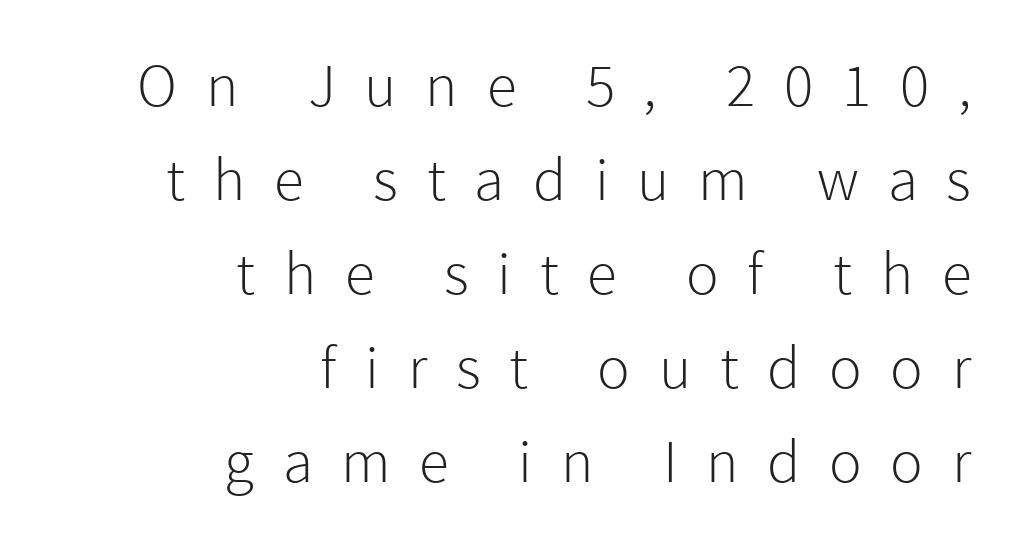
Q: Is the text bold? A: No.
Q: Is the text italic (slanted)? A: No, it is upright.
Q: Is the typeface a serif or a sans-serif typeface? A: Sans-serif.
Q: Is the text underlined? A: No.
Q: How is the paragraph aligned? A: Right-aligned.
Q: Is the spacing between letters normal or unusually wide? A: Unusually wide.
Q: Is the spacing between lines tight, normal or loose? A: Normal.
Q: Width (condensed, normal, or wide)? A: Normal.
Q: x-height? A: Medium.
Q: Monospaced? A: No.
